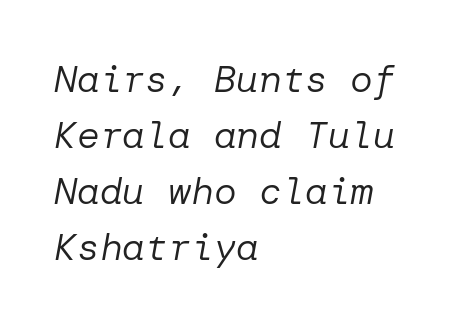
{"italic": "yes", "lean": "right", "slant_degrees": 10, "bold": "no", "weight": "regular", "width": "normal", "stroke_contrast": "low", "x_height": "medium", "underline": "no", "align": "left", "line_spacing": "normal", "line_spacing_ratio": 1.47, "letter_spacing": "normal", "letter_spacing_em": 0.0, "glyph_px": 38}
